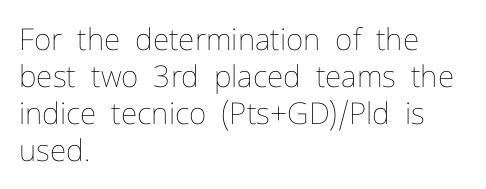
Q: Is the text bold? A: No.
Q: Is the text italic (slanted)? A: No, it is upright.
Q: Is the text underlined? A: No.
Q: How is the paragraph aligned? A: Left-aligned.
Q: Is the spacing between letters normal or unusually wide? A: Normal.
Q: Width (condensed, normal, or wide)? A: Normal.
Q: Stroke contrast? A: Low.
Q: x-height? A: Medium.
Q: Monospaced? A: No.
